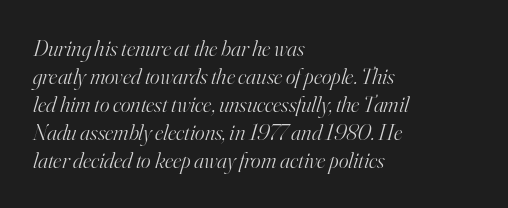
The image shows 23 px text type, italic (leaning right); set left-aligned, line spacing 1.22x, normal letter spacing, not underlined.
